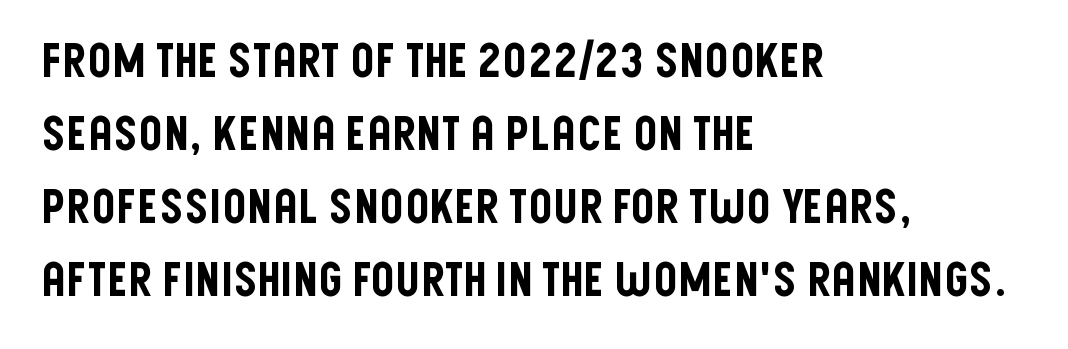
{"serif": "no", "italic": "no", "width": "condensed", "stroke_contrast": "low", "x_height": "large", "monospaced": "no", "underline": "no", "align": "left", "line_spacing": "normal", "line_spacing_ratio": 1.55, "letter_spacing": "normal", "letter_spacing_em": 0.0, "glyph_px": 47}
